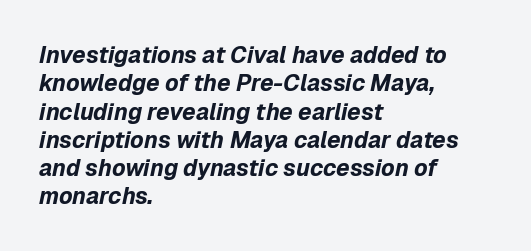
Letters rest on an invisible, unmarked baseline. Notice how the stems are inclined rather than vertical — that's the hallmark of italics. Compared with a centered layout, this one pins lines to the left instead. Caption: bold face, heavy strokes. Words appear dense and cohesive because spacing is normal.
